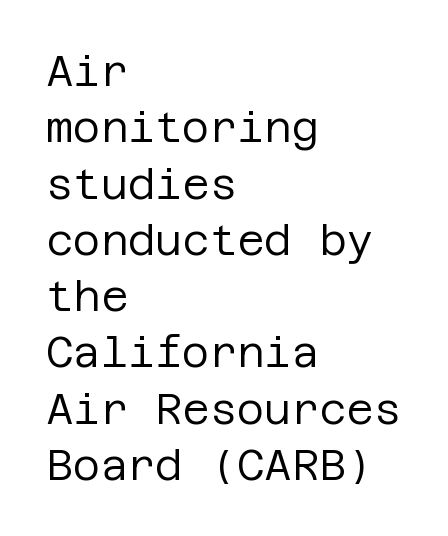
Honestly, the row spacing looks completely unremarkable. The rendering keeps characters at their native spacing. A bare baseline throughout the passage. Italic? Not at all — the glyphs are vertical. Is the type heavy? It reads as light-to-regular instead.
